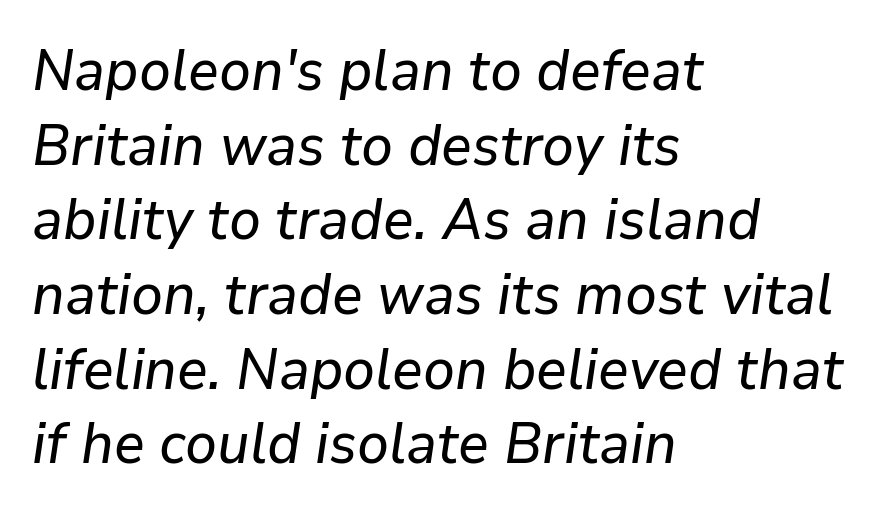
Nobody touched the tracking dial on this one. Vertically, the passage feels balanced, rows spaced as you'd expect. These lines are set flush left with a ragged right edge. Any mark beneath the type? The region is blank.
